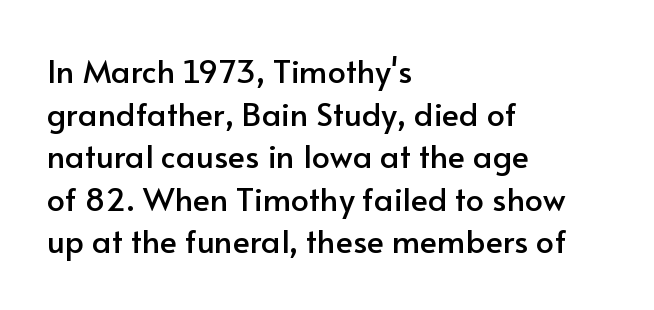
Q: Is the text italic (slanted)? A: No, it is upright.
Q: Is the typeface a serif or a sans-serif typeface? A: Sans-serif.
Q: Is the text underlined? A: No.
Q: How is the paragraph aligned? A: Left-aligned.
Q: Is the spacing between letters normal or unusually wide? A: Normal.
Q: Is the spacing between lines tight, normal or loose? A: Normal.
Q: Width (condensed, normal, or wide)? A: Normal.
Q: Stroke contrast? A: Low.
Q: x-height? A: Small.
Q: Monospaced? A: No.
